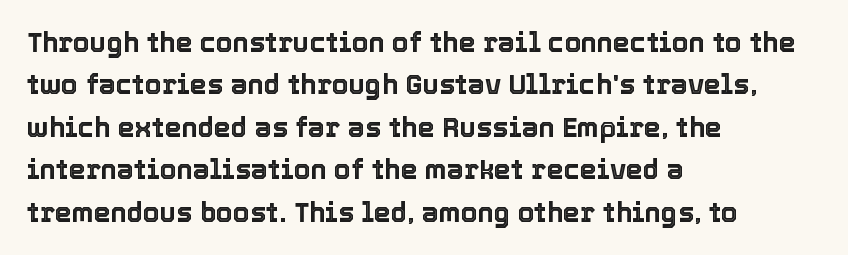
Q: Is the text italic (slanted)? A: No, it is upright.
Q: Is the text underlined? A: No.
Q: How is the paragraph aligned? A: Left-aligned.
Q: Is the spacing between letters normal or unusually wide? A: Normal.
Q: Is the spacing between lines tight, normal or loose? A: Normal.
